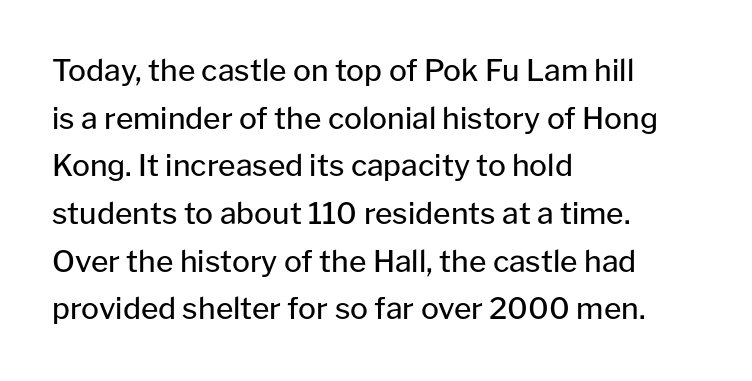
The image shows 30 px regular-weight sans-serif type, upright; set left-aligned, normal line spacing (1.59x), normal letter spacing, not underlined; low stroke contrast and a medium x-height.
